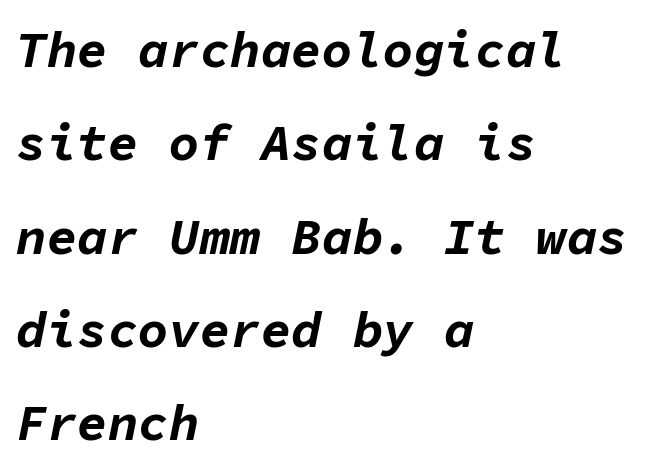
Nobody touched the tracking dial on this one. The passage shown leans; its letterforms are oblique. The face used here is monospaced, like something from a code editor. Leftover space on each line is placed entirely after the last word.
